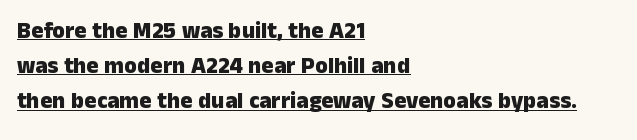
Q: Is the text bold? A: Yes.
Q: Is the text italic (slanted)? A: No, it is upright.
Q: Is the text underlined? A: Yes.
Q: How is the paragraph aligned? A: Left-aligned.
Q: Is the spacing between letters normal or unusually wide? A: Normal.
Q: Is the spacing between lines tight, normal or loose? A: Normal.
